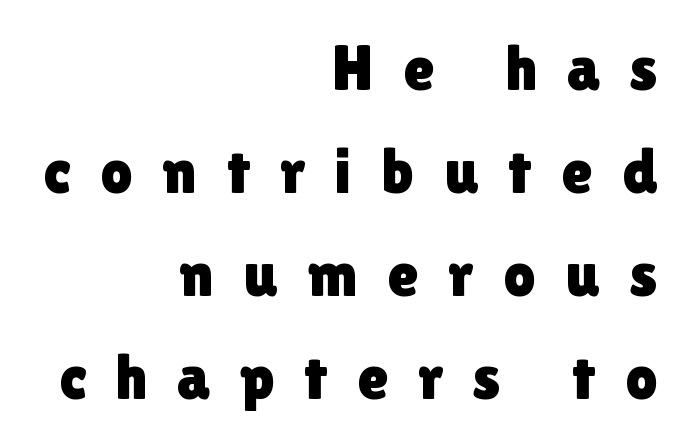
These lines sit exactly where default settings would place them. Does the copy run flush right? Yes — the right margin is perfectly even. You could not count columns in this text — the font is proportionally spaced. Characters remain perfectly vertical along every line.
